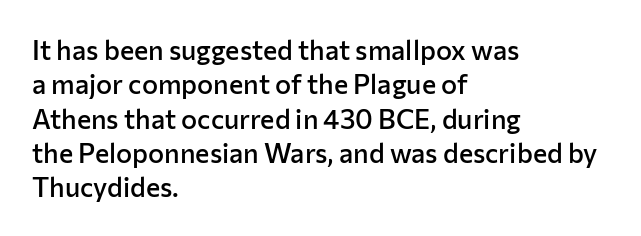
Left-aligned paragraph, ragged on the right. Nope, not italic — everything's standing straight. Strokes here are thickened, but only to semibold level. The leading is moderate, giving the passage an even texture.
